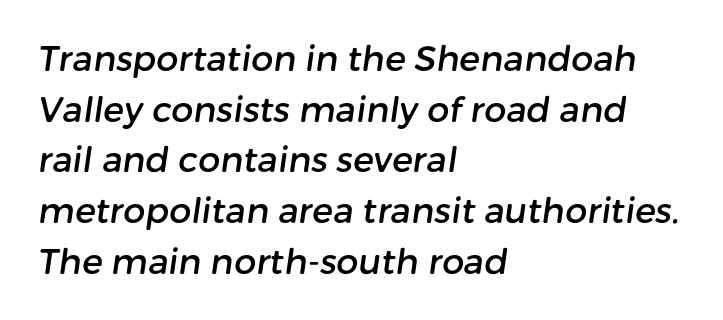
Q: Is the typeface a serif or a sans-serif typeface? A: Sans-serif.
Q: Is the text underlined? A: No.
Q: How is the paragraph aligned? A: Left-aligned.
Q: Is the spacing between letters normal or unusually wide? A: Normal.
Q: Is the spacing between lines tight, normal or loose? A: Normal.
Q: Width (condensed, normal, or wide)? A: Normal.
Q: Stroke contrast? A: Low.
Q: x-height? A: Medium.
Q: Monospaced? A: No.
